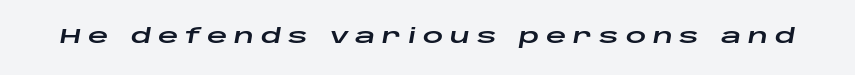
The image shows 20 px text type, italic (leaning right); set unusually wide letter spacing (+0.34 em), not underlined.
